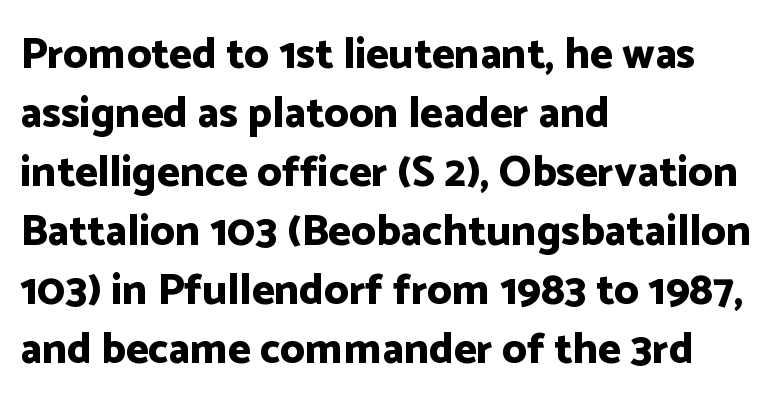
Q: Is the text bold? A: Yes.
Q: Is the text italic (slanted)? A: No, it is upright.
Q: Is the typeface a serif or a sans-serif typeface? A: Sans-serif.
Q: Is the text underlined? A: No.
Q: How is the paragraph aligned? A: Left-aligned.
Q: Is the spacing between letters normal or unusually wide? A: Normal.
Q: Is the spacing between lines tight, normal or loose? A: Normal.
Q: Width (condensed, normal, or wide)? A: Normal.
Q: Stroke contrast? A: Low.
Q: x-height? A: Medium.
Q: Monospaced? A: No.
